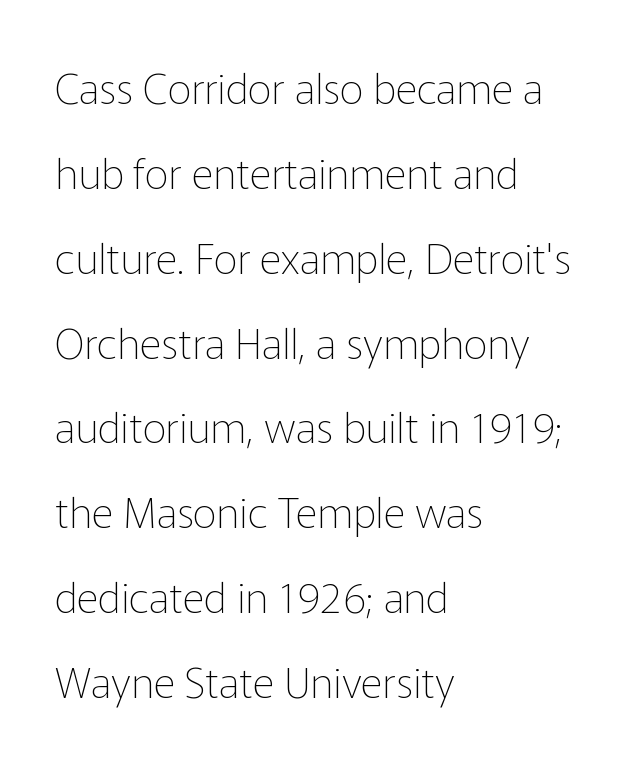
{"serif": "no", "italic": "no", "bold": "no", "weight": "thin", "width": "normal", "stroke_contrast": "low", "x_height": "medium", "monospaced": "no", "underline": "no", "align": "left", "line_spacing": "loose", "line_spacing_ratio": 2.02, "letter_spacing": "normal", "letter_spacing_em": 0.0, "glyph_px": 42}
